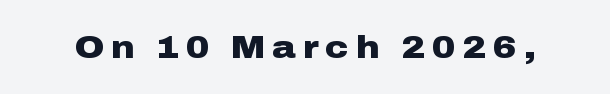
The image shows 32 px heavy, wide sans-serif type, upright; set unusually wide letter spacing (+0.22 em), not underlined; low stroke contrast and a medium x-height.
